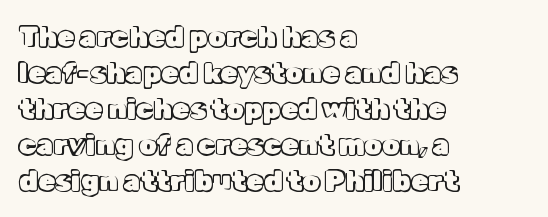
{"italic": "no", "width": "normal", "x_height": "medium", "monospaced": "no", "underline": "no", "align": "left", "line_spacing": "normal", "line_spacing_ratio": 1.29, "letter_spacing": "normal", "letter_spacing_em": 0.0, "glyph_px": 28}
